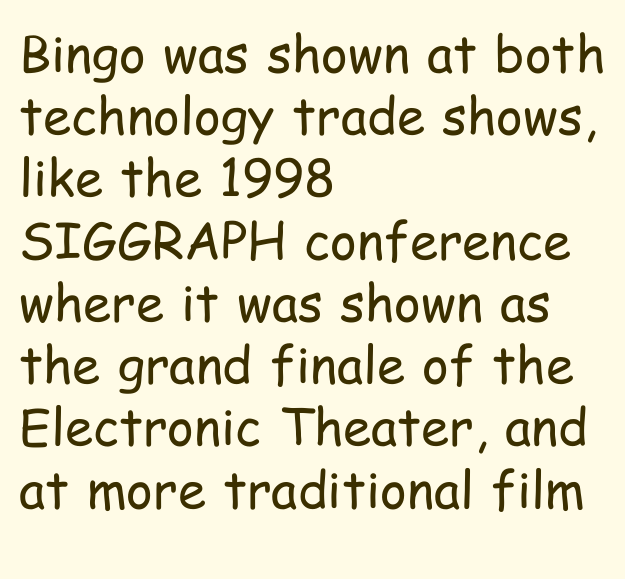
The image shows 51 px regular-weight, condensed sans-serif type, upright; set left-aligned, line spacing 1.22x, normal letter spacing, not underlined; low stroke contrast and a medium x-height.
